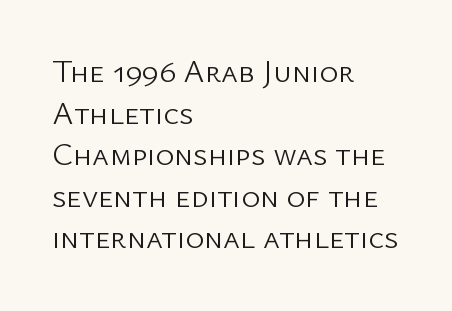
{"serif": "no", "italic": "no", "bold": "no", "weight": "light", "width": "normal", "stroke_contrast": "low", "x_height": "medium", "monospaced": "no", "underline": "no", "align": "left", "line_spacing": "normal", "line_spacing_ratio": 1.3, "letter_spacing": "normal", "letter_spacing_em": 0.0, "glyph_px": 32}
